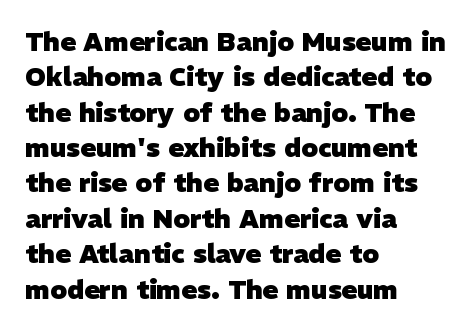
Characters follow at the spacing the type designer built in. Vertical spacing — default. Alignment: flush left. Students, this is bold: see how much ink each stroke carries.
